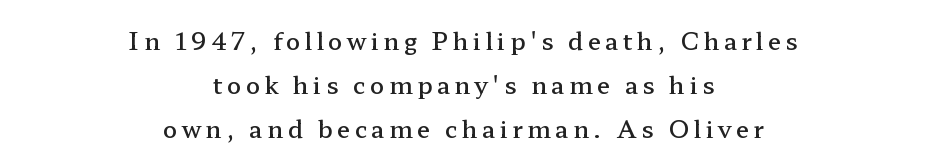
The image shows 24 px text type, upright; set centered, line spacing 1.83x, not underlined.
